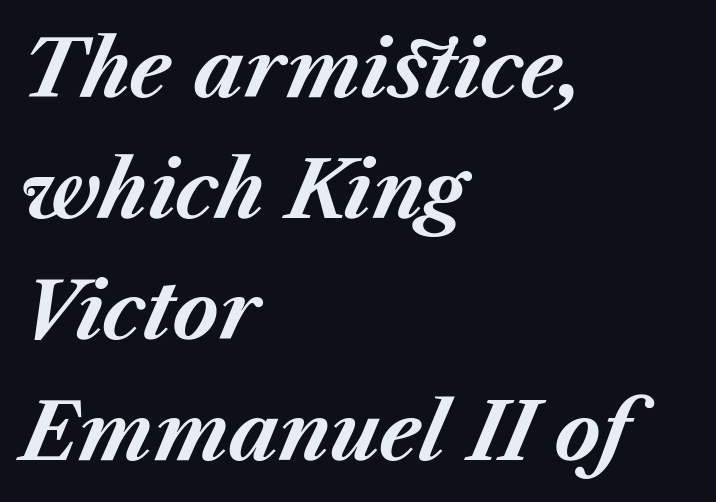
Is the block centered? No — it sits flush against the left margin. Is the type slanted? Yes — the strokes lean at a clear angle. The passage shown is not underscored anywhere. Think of a printed novel: that variable character pitch is what you see here.
